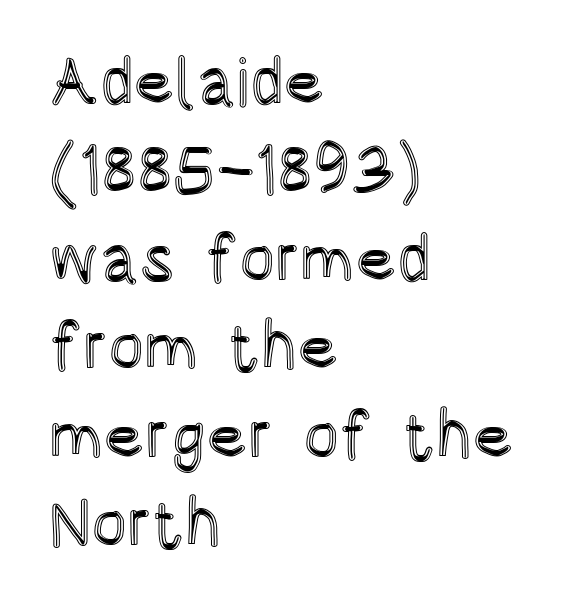
{"italic": "no", "width": "condensed", "x_height": "large", "monospaced": "no", "underline": "no", "align": "left", "line_spacing": "normal", "line_spacing_ratio": 1.32, "letter_spacing": "normal", "letter_spacing_em": 0.0, "glyph_px": 67}
